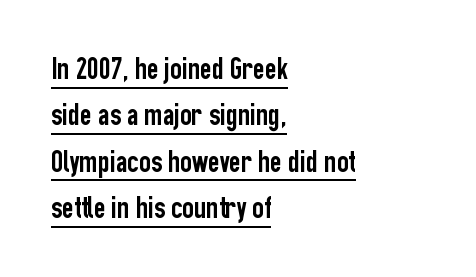
In terms of letterspacing, this is plain default setting. Line starts are locked; line ends wander. Vertical spacing — default. The designer went with a sans here, leaving each stem footless.
